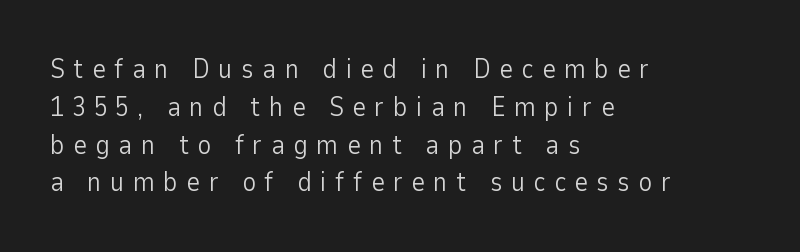
{"italic": "no", "bold": "no", "underline": "no", "align": "left", "line_spacing": "normal", "line_spacing_ratio": 1.4, "letter_spacing": "wide", "letter_spacing_em": 0.31, "glyph_px": 27}
